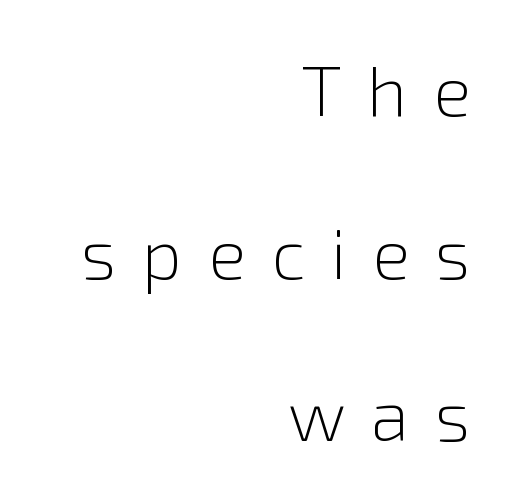
The image shows 71 px light sans-serif type, upright; set right-aligned, loose line spacing (2.29x), unusually wide letter spacing (+0.36 em), not underlined; low stroke contrast and a medium x-height.
